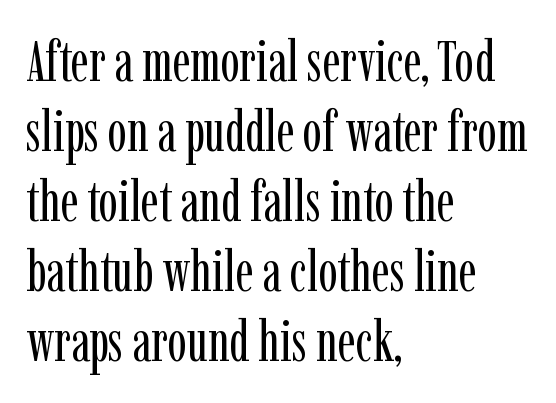
The image shows 57 px regular-weight, condensed serif type, upright; set left-aligned, line spacing 1.23x, normal letter spacing, not underlined; low stroke contrast and a medium x-height.
